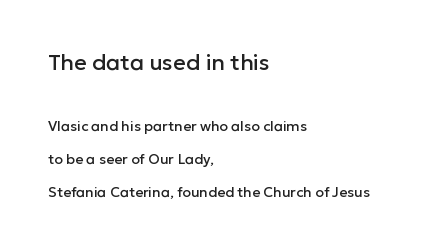
The image shows 22 px text type, upright; set left-aligned, loose line spacing (2.34x), normal letter spacing, not underlined; the first (top) block is 1.57x larger.
